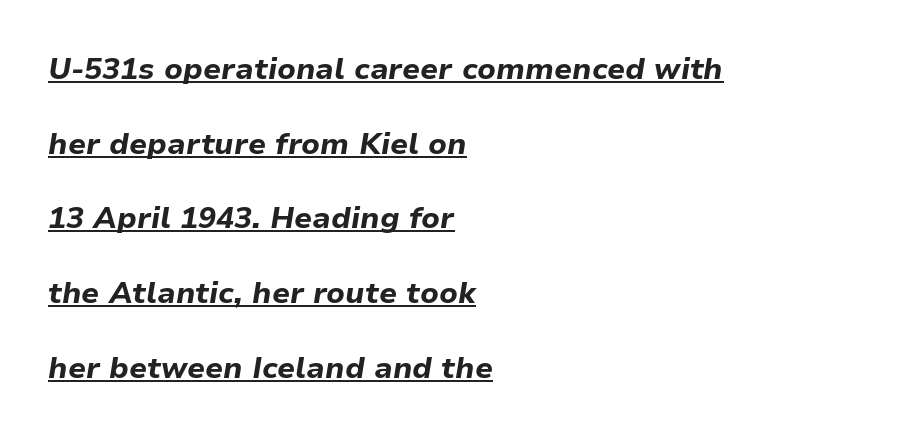
{"italic": "yes", "lean": "right", "slant_degrees": 9, "bold": "yes", "weight": "bold", "width": "normal", "stroke_contrast": "low", "x_height": "medium", "monospaced": "no", "underline": "yes", "align": "left", "line_spacing": "loose", "line_spacing_ratio": 2.49, "letter_spacing": "normal", "letter_spacing_em": 0.0, "glyph_px": 30}
